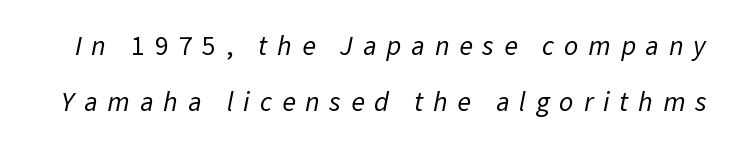
The image shows 28 px regular-weight sans-serif type; set loose line spacing (2.01x), unusually wide letter spacing (+0.35 em), not underlined; low stroke contrast and a medium x-height.
